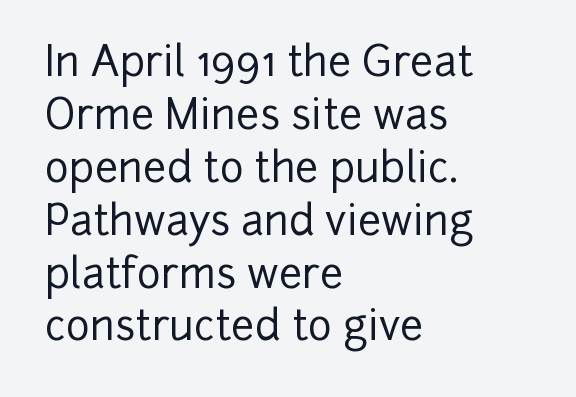
{"serif": "no", "italic": "no", "width": "normal", "stroke_contrast": "low", "x_height": "medium", "monospaced": "no", "underline": "no", "align": "left", "line_spacing": "normal", "line_spacing_ratio": 1.29, "letter_spacing": "normal", "letter_spacing_em": 0.0, "glyph_px": 41}
